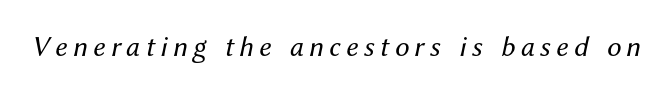
Q: Is the text bold? A: No.
Q: Is the text italic (slanted)? A: Yes, it leans right by about 12 degrees.
Q: Is the text underlined? A: No.
Q: Width (condensed, normal, or wide)? A: Normal.
Q: Stroke contrast? A: Medium.
Q: x-height? A: Medium.
Q: Monospaced? A: No.
